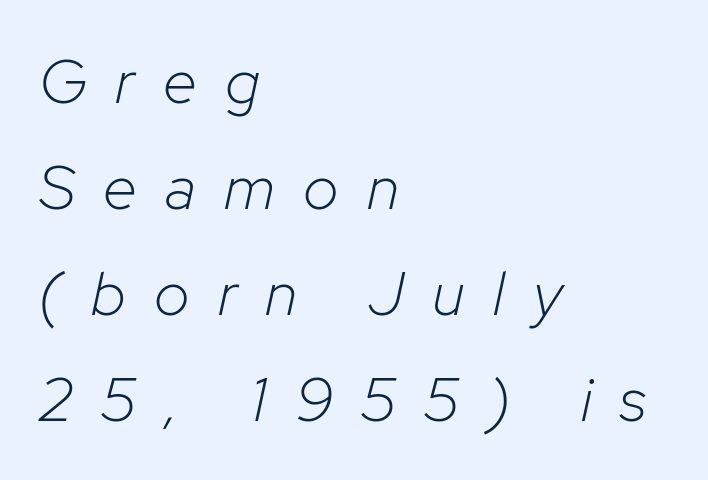
{"italic": "yes", "lean": "right", "slant_degrees": 12, "bold": "no", "weight": "light", "width": "normal", "stroke_contrast": "low", "x_height": "medium", "monospaced": "no", "underline": "no", "align": "left", "line_spacing_ratio": 1.71, "letter_spacing": "wide", "letter_spacing_em": 0.46, "glyph_px": 62}
